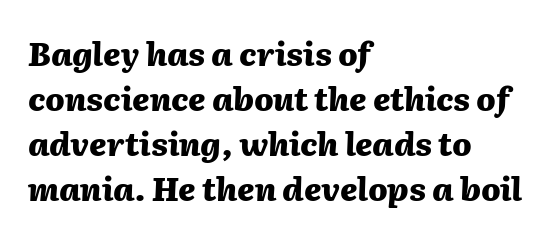
{"italic": "yes", "lean": "right", "slant_degrees": 2, "bold": "yes", "weight": "heavy", "width": "normal", "stroke_contrast": "medium", "x_height": "medium", "monospaced": "no", "underline": "no", "align": "left", "line_spacing": "normal", "line_spacing_ratio": 1.41, "letter_spacing": "normal", "letter_spacing_em": 0.0, "glyph_px": 32}
